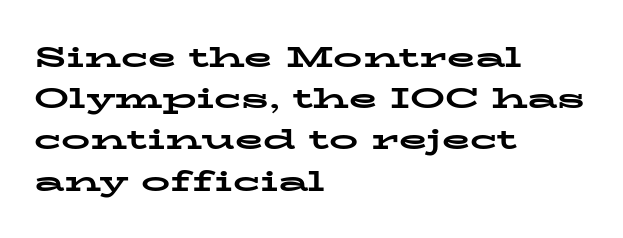
The image shows 29 px bold, wide serif type, upright; set left-aligned, normal line spacing (1.42x), normal letter spacing, not underlined; low stroke contrast and a medium x-height.
